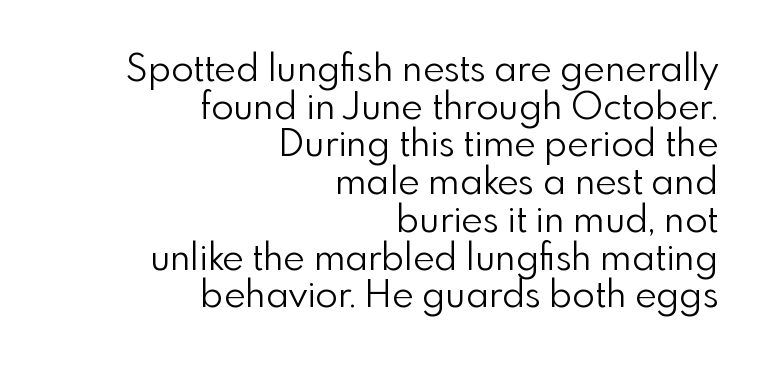
Q: Is the text bold? A: No.
Q: Is the text italic (slanted)? A: No, it is upright.
Q: Is the typeface a serif or a sans-serif typeface? A: Sans-serif.
Q: Is the text underlined? A: No.
Q: How is the paragraph aligned? A: Right-aligned.
Q: Is the spacing between letters normal or unusually wide? A: Normal.
Q: Is the spacing between lines tight, normal or loose? A: Tight.
Q: Width (condensed, normal, or wide)? A: Normal.
Q: Stroke contrast? A: Low.
Q: x-height? A: Small.
Q: Monospaced? A: No.
